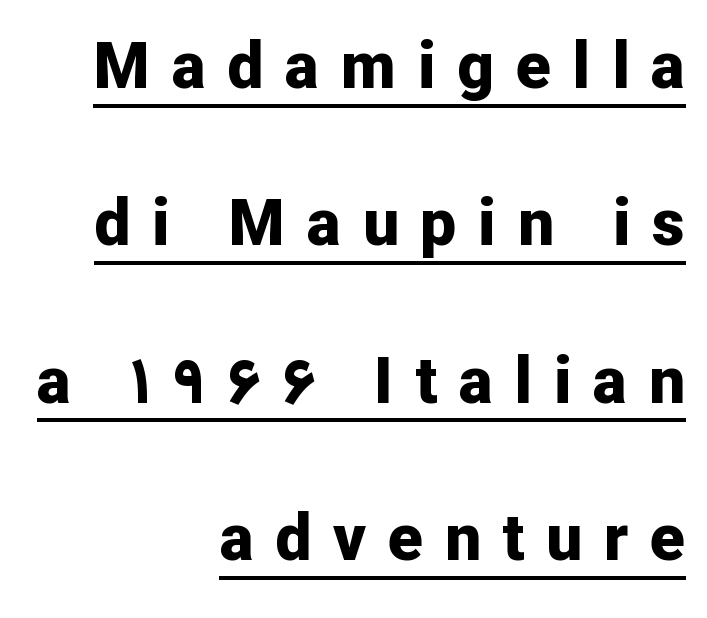
Strokes here are thick enough to call this a true bold. The paragraph has a hard right edge and a soft left edge. In terms of posture, this sample is upright. Is this a sans? Yes — the strokes have no serifs. Varying glyph widths throughout — classic text-font behaviour. The line-height multiplier appears high, well above default.
